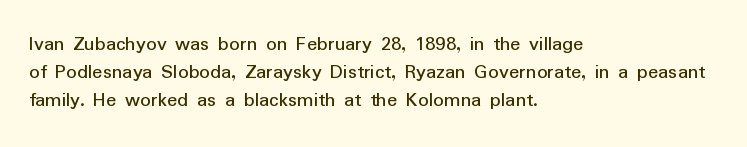
The image shows 21 px text type, upright; set left-aligned, normal line spacing (1.34x), normal letter spacing, not underlined.
